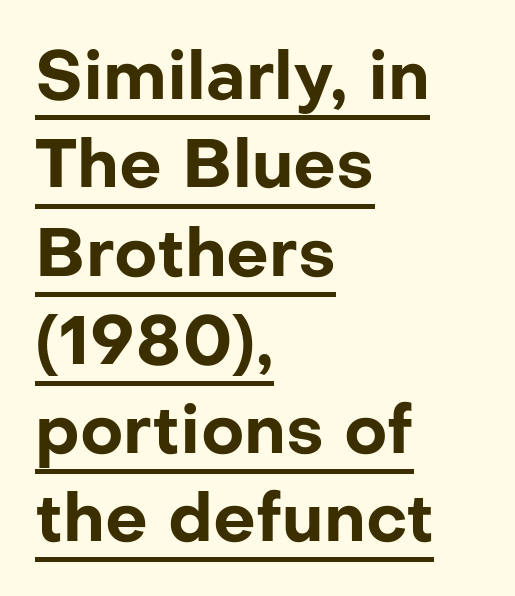
Q: Is the text bold? A: Yes.
Q: Is the text italic (slanted)? A: No, it is upright.
Q: Is the typeface a serif or a sans-serif typeface? A: Sans-serif.
Q: Is the text underlined? A: Yes.
Q: How is the paragraph aligned? A: Left-aligned.
Q: Is the spacing between letters normal or unusually wide? A: Normal.
Q: Is the spacing between lines tight, normal or loose? A: Normal.
Q: Width (condensed, normal, or wide)? A: Normal.
Q: Stroke contrast? A: Low.
Q: x-height? A: Medium.
Q: Monospaced? A: No.
